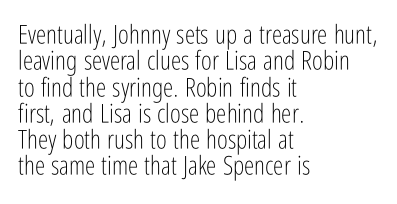
Q: Is the text bold? A: No.
Q: Is the text italic (slanted)? A: No, it is upright.
Q: Is the text underlined? A: No.
Q: How is the paragraph aligned? A: Left-aligned.
Q: Is the spacing between letters normal or unusually wide? A: Normal.
Q: Is the spacing between lines tight, normal or loose? A: Tight.
